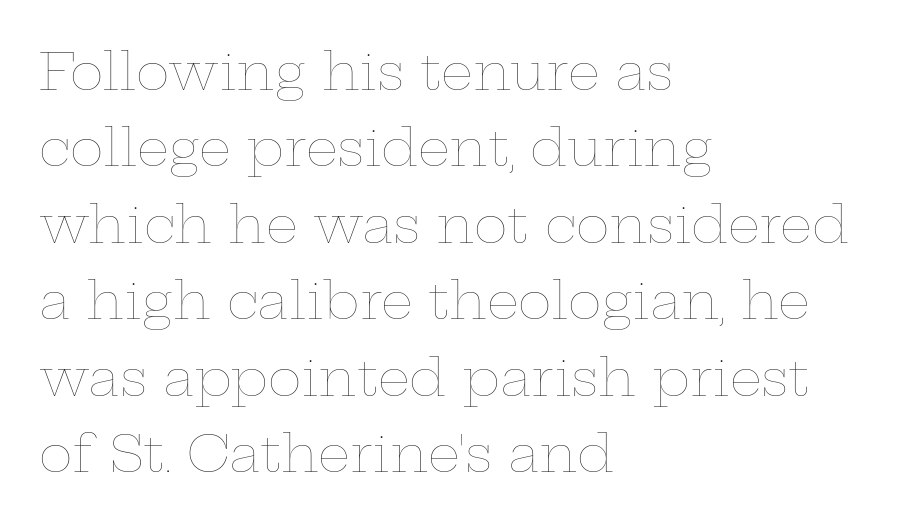
Q: Is the text bold? A: No.
Q: Is the text italic (slanted)? A: No, it is upright.
Q: Is the text underlined? A: No.
Q: How is the paragraph aligned? A: Left-aligned.
Q: Is the spacing between letters normal or unusually wide? A: Normal.
Q: Is the spacing between lines tight, normal or loose? A: Normal.
Q: Width (condensed, normal, or wide)? A: Wide.
Q: Stroke contrast? A: Low.
Q: x-height? A: Medium.
Q: Monospaced? A: No.
